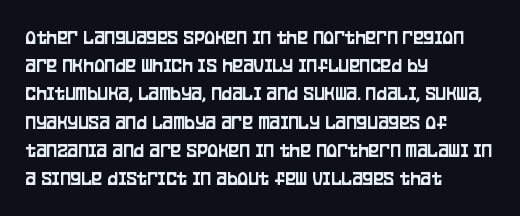
Q: Is the text italic (slanted)? A: No, it is upright.
Q: Is the text underlined? A: No.
Q: How is the paragraph aligned? A: Left-aligned.
Q: Is the spacing between letters normal or unusually wide? A: Normal.
Q: Is the spacing between lines tight, normal or loose? A: Normal.
